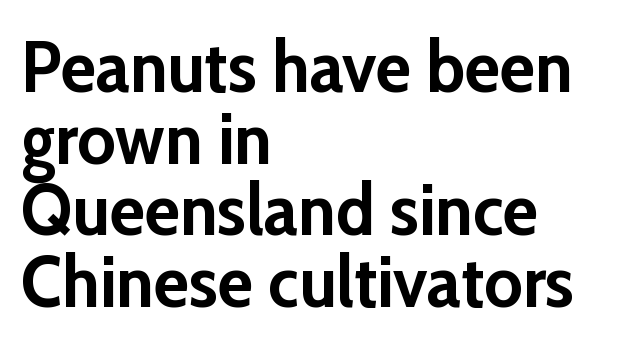
{"serif": "no", "italic": "no", "bold": "yes", "weight": "semibold", "width": "normal", "stroke_contrast": "low", "x_height": "medium", "monospaced": "no", "underline": "no", "align": "left", "line_spacing": "tight", "line_spacing_ratio": 0.98, "letter_spacing": "normal", "letter_spacing_em": 0.0, "glyph_px": 73}
